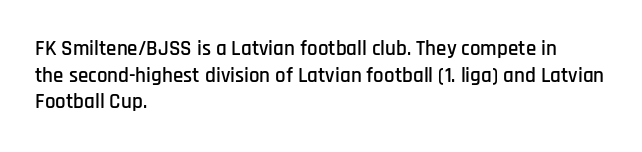
{"italic": "no", "underline": "no", "align": "left", "line_spacing": "normal", "line_spacing_ratio": 1.27, "letter_spacing": "normal", "letter_spacing_em": 0.0, "glyph_px": 21}
